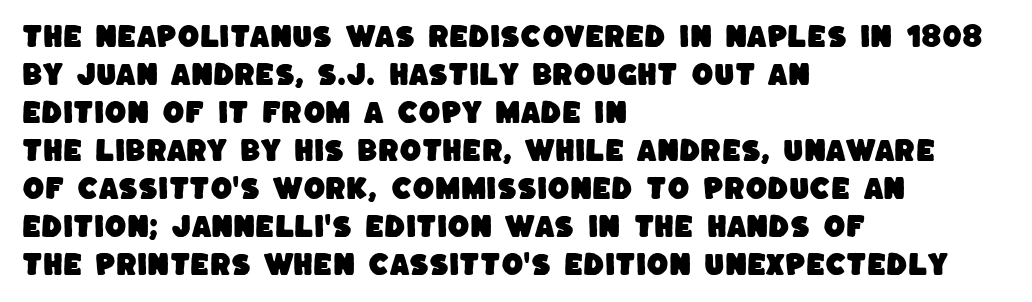
This sample is left-justified, so line endings fall wherever the words run out. Spacing between characters is what you'd get straight out of the box. Is there much room between lines? A standard amount, neither cramped nor airy. Descenders are the only things crossing below the line.
